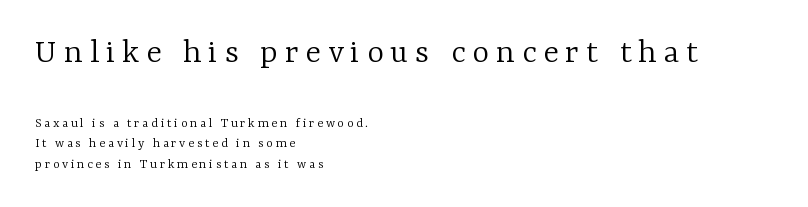
Q: Is the text bold? A: No.
Q: Is the text italic (slanted)? A: No, it is upright.
Q: Is the typeface a serif or a sans-serif typeface? A: Serif.
Q: Is the text underlined? A: No.
Q: How is the paragraph aligned? A: Left-aligned.
Q: Is the spacing between lines tight, normal or loose? A: Normal.
Q: Which block of text is set in a larger size, the first (top) or the second (bottom)? A: The first (top) one.
Q: Width (condensed, normal, or wide)? A: Normal.
Q: Stroke contrast? A: Low.
Q: x-height? A: Medium.
Q: Monospaced? A: No.
